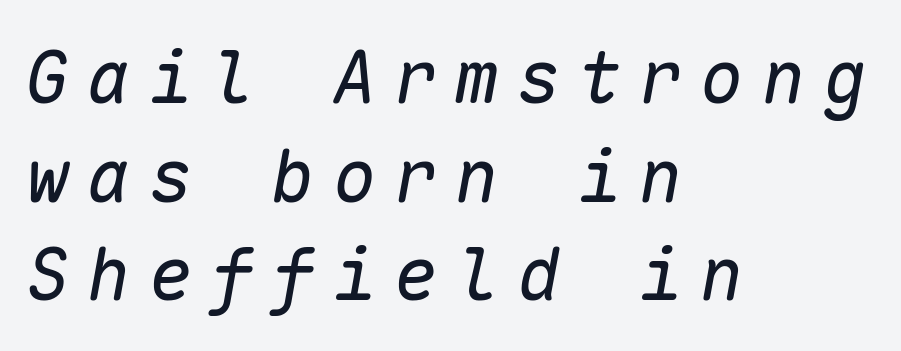
{"italic": "yes", "lean": "right", "slant_degrees": 10, "bold": "no", "weight": "regular", "width": "normal", "stroke_contrast": "low", "x_height": "medium", "monospaced": "yes", "underline": "no", "align": "left", "line_spacing": "normal", "line_spacing_ratio": 1.35, "letter_spacing": "wide", "letter_spacing_em": 0.24, "glyph_px": 73}
